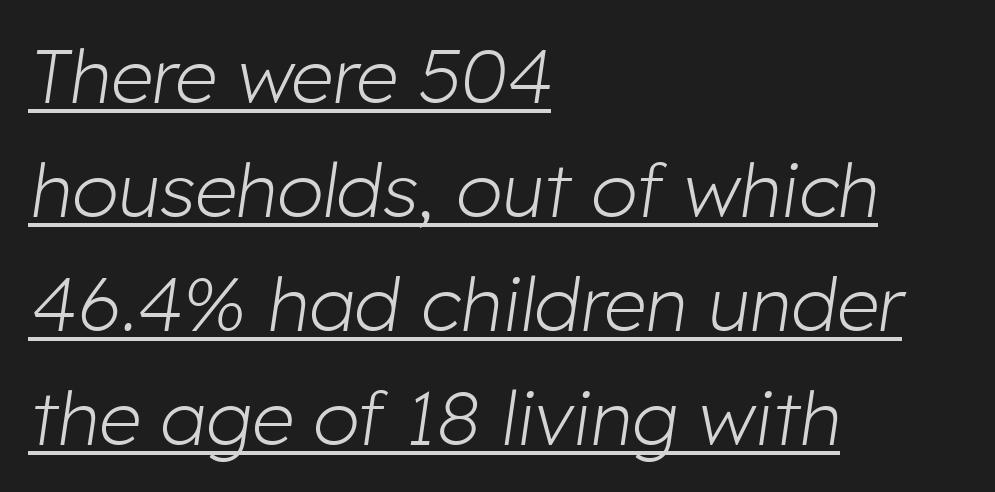
Q: Is the text bold? A: No.
Q: Is the text italic (slanted)? A: Yes, it leans right by about 8 degrees.
Q: Is the text underlined? A: Yes.
Q: How is the paragraph aligned? A: Left-aligned.
Q: Is the spacing between letters normal or unusually wide? A: Normal.
Q: Is the spacing between lines tight, normal or loose? A: Normal.
Q: Width (condensed, normal, or wide)? A: Normal.
Q: Stroke contrast? A: Low.
Q: x-height? A: Medium.
Q: Monospaced? A: No.
